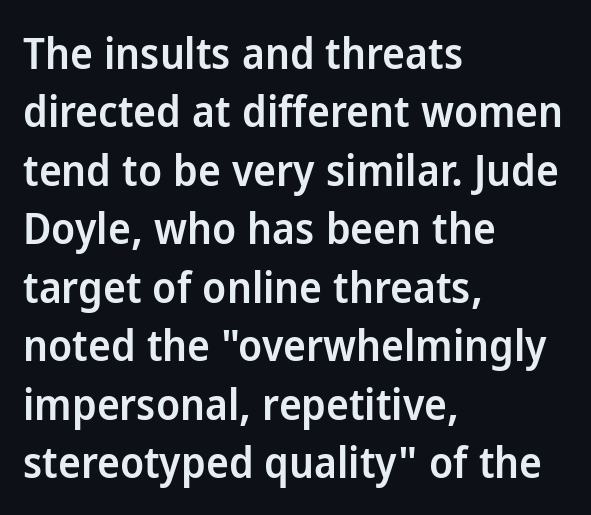
Q: Is the text bold? A: Semi-bold.
Q: Is the text italic (slanted)? A: No, it is upright.
Q: Is the typeface a serif or a sans-serif typeface? A: Sans-serif.
Q: Is the text underlined? A: No.
Q: How is the paragraph aligned? A: Left-aligned.
Q: Is the spacing between letters normal or unusually wide? A: Normal.
Q: Is the spacing between lines tight, normal or loose? A: Normal.
Q: Width (condensed, normal, or wide)? A: Normal.
Q: Stroke contrast? A: Low.
Q: x-height? A: Medium.
Q: Monospaced? A: No.
